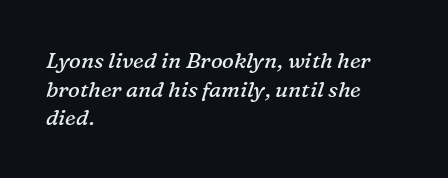
The image shows 22 px text type, italic (leaning right); set left-aligned, normal line spacing (1.3x), normal letter spacing, not underlined.
